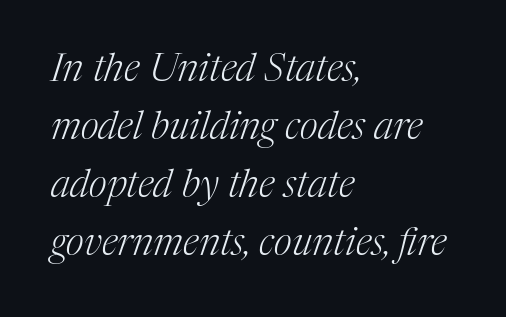
The horizontal fit of the characters is conventional and even. Small tapered or slab feet sit at the stroke ends, so this counts as serif. Do the characters align in a grid? No, the font is proportional. One-word summary of the alignment: left. Italic: yes, the glyphs are oblique.
